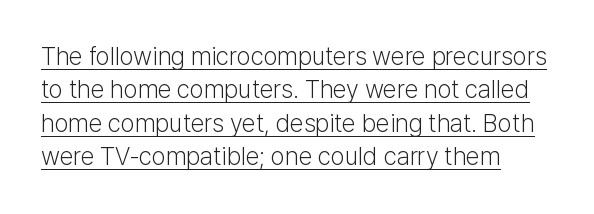
Casual observation: everything's shoved over to the left. Between one letter and the next there's only the usual sliver of space. Underlining? Definitely there. This is the regular roman posture of the typeface.
